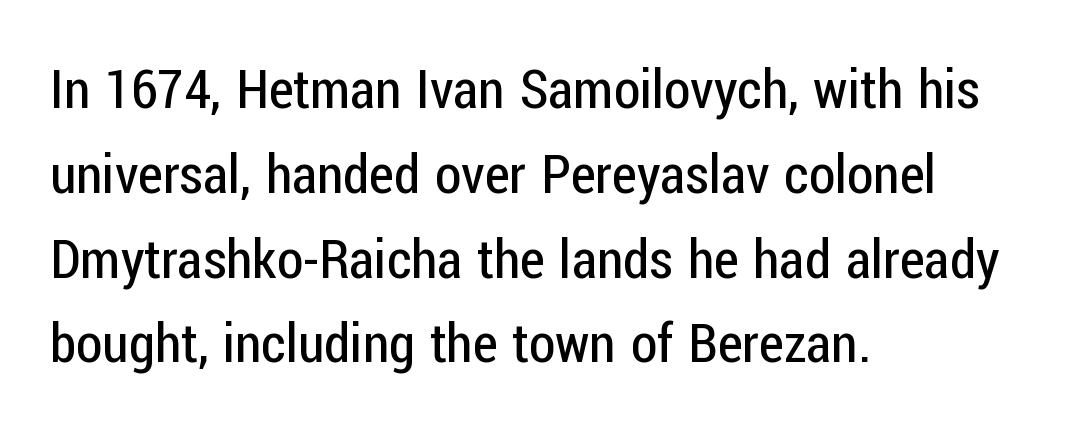
The image shows 54 px regular-weight, condensed sans-serif type, upright; set left-aligned, normal line spacing (1.57x), normal letter spacing, not underlined; low stroke contrast and a medium x-height.
